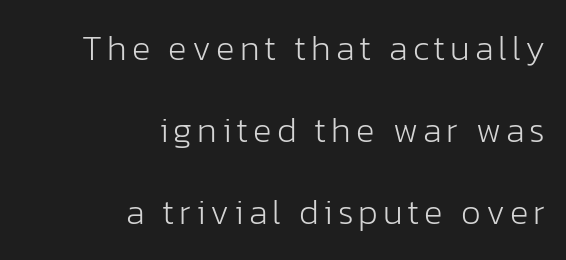
One glance says open: line gaps are wider than usual. Nothing heavy about these letters — not bold at all. This sample has the flowing, uneven cadence of proportional lettering. The typeface chosen for these lines omits serifs.
